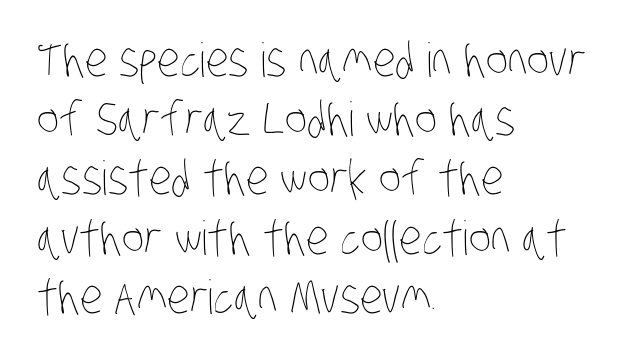
{"bold": "no", "weight": "thin", "width": "condensed", "stroke_contrast": "low", "x_height": "large", "monospaced": "no", "underline": "no", "align": "left", "line_spacing": "normal", "line_spacing_ratio": 1.26, "letter_spacing": "normal", "letter_spacing_em": 0.0, "glyph_px": 47}
